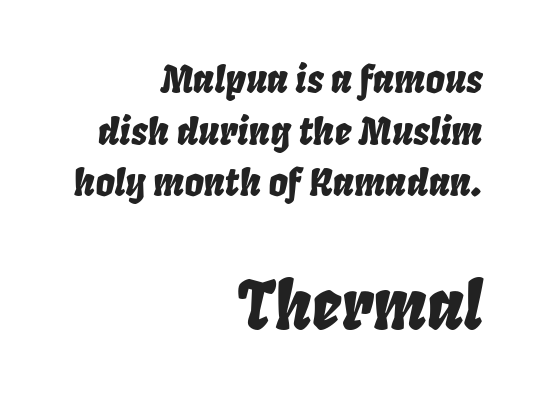
The passage is arranged like a letterhead date or caption credit — flush right. The strip under each line holds only bare page. Think of a printed novel: that variable character pitch is what you see here. The face used here appears at its bigger size in the lower chunk.
